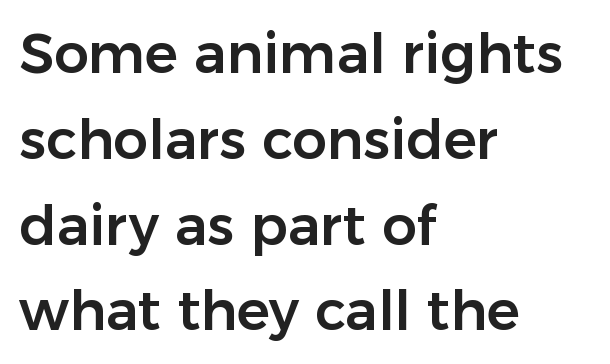
A typesetter would mark this as roman, not italic. The type is set solid horizontally, with unmodified tracking. The specimen omits any rule beneath the text block's lines. One-word summary of the alignment: left. Horizontal bands of white between lines are of average thickness. Is this a fixed-width face? No — the glyphs have proportional, varying widths.
